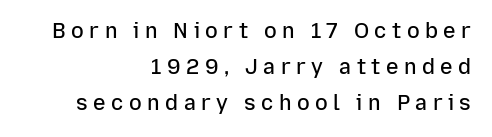
{"italic": "no", "bold": "semi", "underline": "no", "align": "right", "line_spacing_ratio": 1.72, "letter_spacing": "wide", "letter_spacing_em": 0.26, "glyph_px": 21}
